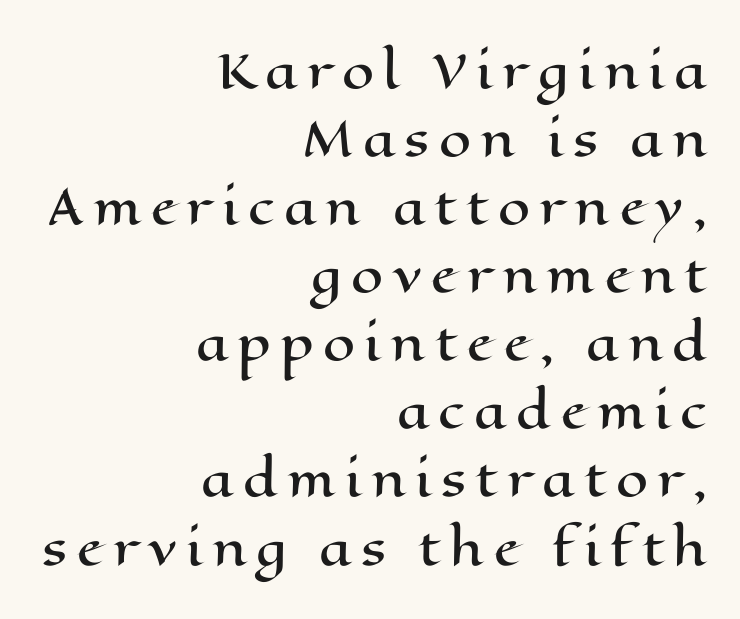
The face used here is proportionally spaced, like ordinary book or web type. Rule under the text: the space is simply empty. Italic? Not at all — the glyphs are vertical. The tracking reads as deliberately expanded to a designer's eye.
